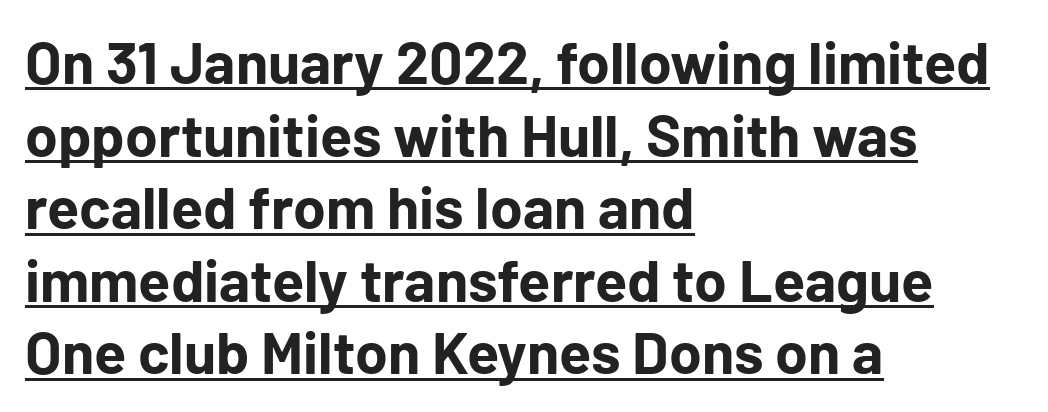
The image shows 59 px bold sans-serif type, upright; set left-aligned, line spacing 1.23x, normal letter spacing, underlined; low stroke contrast and a medium x-height.
